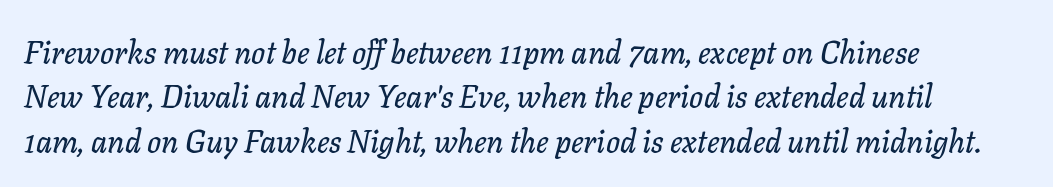
The image shows 31 px text type, italic (leaning right); set left-aligned, normal line spacing (1.43x), normal letter spacing, not underlined; low stroke contrast and a medium x-height.
